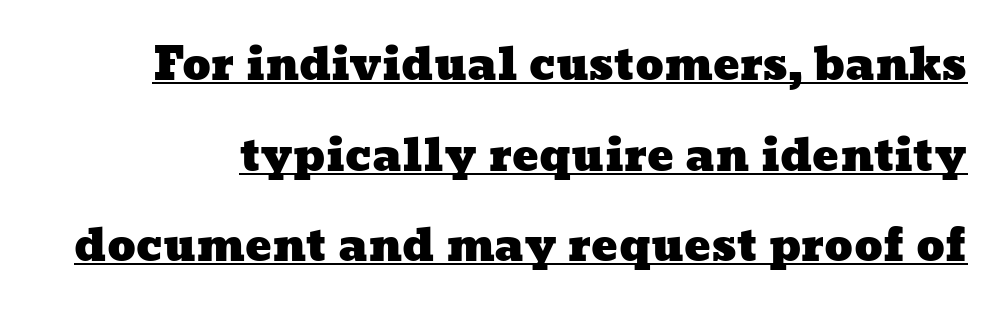
{"width": "wide", "stroke_contrast": "low", "x_height": "medium", "monospaced": "no", "underline": "yes", "line_spacing": "loose", "line_spacing_ratio": 2.06, "letter_spacing": "normal", "letter_spacing_em": 0.0, "glyph_px": 44}
